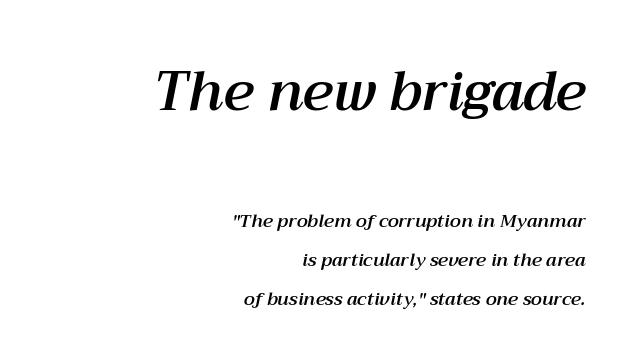
{"italic": "yes", "lean": "right", "slant_degrees": 12, "width": "normal", "stroke_contrast": "medium", "x_height": "medium", "monospaced": "no", "underline": "no", "align": "right", "line_spacing": "loose", "line_spacing_ratio": 2.16, "letter_spacing": "normal", "letter_spacing_em": 0.0, "larger_block": "first", "size_ratio": 3.0, "glyph_px": 54}
